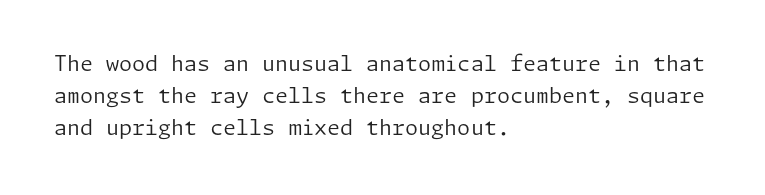
{"italic": "no", "bold": "no", "underline": "no", "align": "left", "line_spacing": "normal", "line_spacing_ratio": 1.53, "letter_spacing": "normal", "letter_spacing_em": 0.0, "glyph_px": 21}
